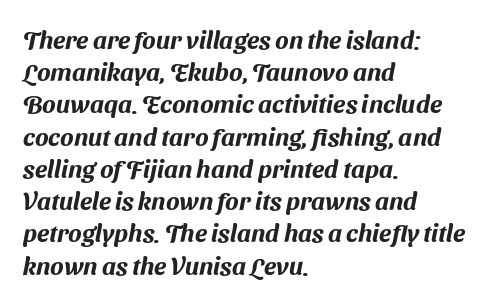
{"underline": "no", "align": "left", "line_spacing": "normal", "line_spacing_ratio": 1.29, "letter_spacing": "normal", "letter_spacing_em": 0.0, "glyph_px": 25}
